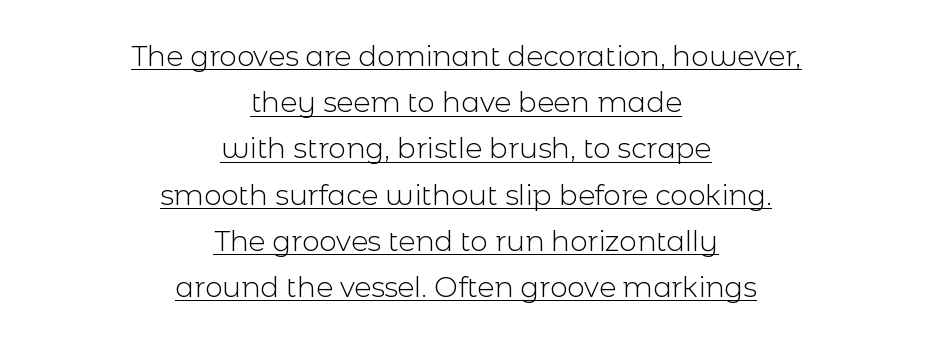
Q: Is the text bold? A: No.
Q: Is the text italic (slanted)? A: No, it is upright.
Q: Is the typeface a serif or a sans-serif typeface? A: Sans-serif.
Q: Is the text underlined? A: Yes.
Q: How is the paragraph aligned? A: Centered.
Q: Is the spacing between letters normal or unusually wide? A: Normal.
Q: Is the spacing between lines tight, normal or loose? A: Normal.
Q: Width (condensed, normal, or wide)? A: Normal.
Q: x-height? A: Medium.
Q: Monospaced? A: No.
